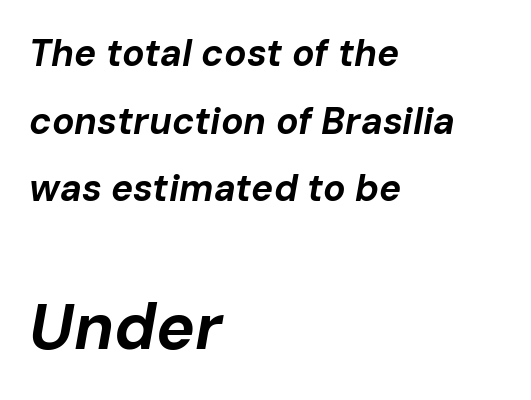
The image shows 65 px bold type, italic (leaning right); set left-aligned, line spacing 1.83x, normal letter spacing, not underlined; the second (bottom) block is 1.76x larger; low stroke contrast and a medium x-height.
